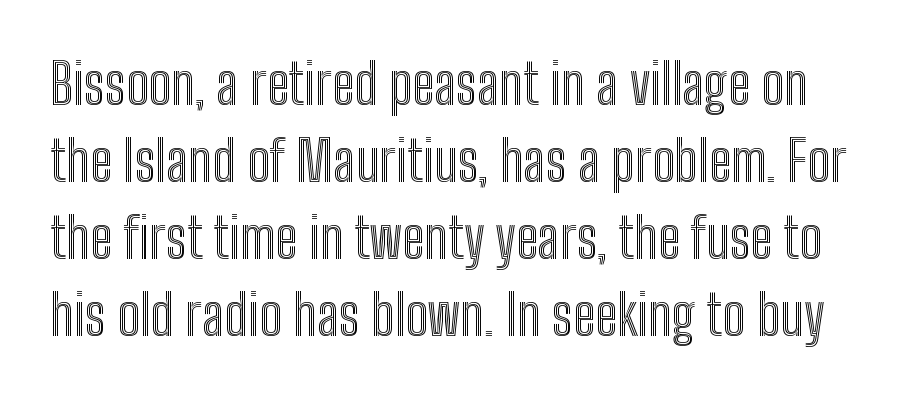
{"italic": "no", "width": "condensed", "x_height": "medium", "monospaced": "no", "underline": "no", "line_spacing": "normal", "line_spacing_ratio": 1.4, "letter_spacing": "normal", "letter_spacing_em": 0.0, "glyph_px": 55}
